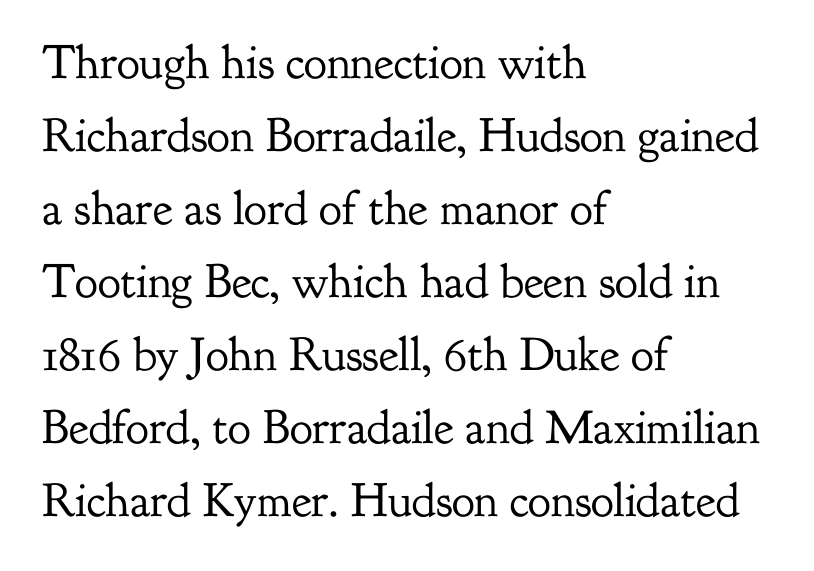
{"serif": "yes", "italic": "no", "bold": "no", "weight": "regular", "width": "normal", "stroke_contrast": "low", "x_height": "small", "monospaced": "no", "underline": "no", "align": "left", "line_spacing": "normal", "line_spacing_ratio": 1.52, "letter_spacing": "normal", "letter_spacing_em": 0.0, "glyph_px": 48}
